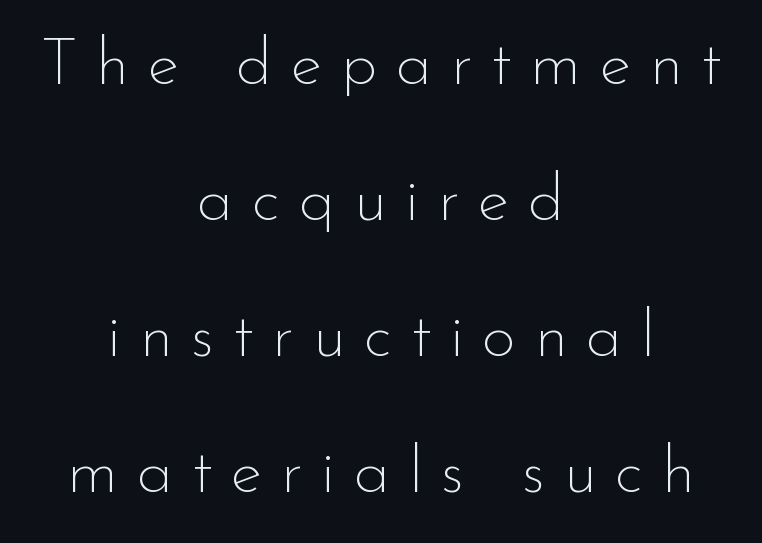
Q: Is the text bold? A: No.
Q: Is the text italic (slanted)? A: No, it is upright.
Q: Is the typeface a serif or a sans-serif typeface? A: Sans-serif.
Q: Is the text underlined? A: No.
Q: How is the paragraph aligned? A: Centered.
Q: Is the spacing between letters normal or unusually wide? A: Unusually wide.
Q: Is the spacing between lines tight, normal or loose? A: Loose.
Q: Width (condensed, normal, or wide)? A: Normal.
Q: Stroke contrast? A: Low.
Q: x-height? A: Small.
Q: Monospaced? A: No.
